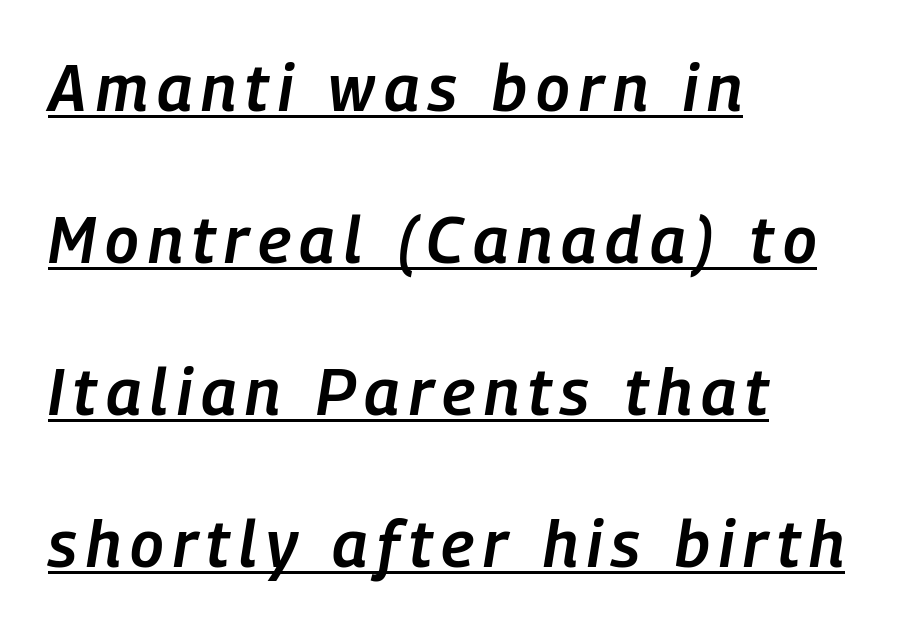
Q: Is the text bold? A: Semi-bold.
Q: Is the text italic (slanted)? A: Yes, it leans right by about 9 degrees.
Q: Is the text underlined? A: Yes.
Q: How is the paragraph aligned? A: Left-aligned.
Q: Is the spacing between lines tight, normal or loose? A: Loose.
Q: Width (condensed, normal, or wide)? A: Condensed.
Q: Stroke contrast? A: Low.
Q: x-height? A: Medium.
Q: Monospaced? A: No.
